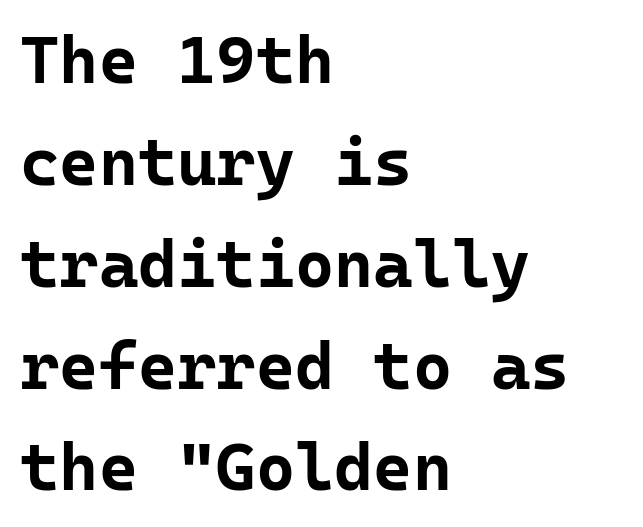
{"serif": "no", "italic": "no", "bold": "yes", "weight": "bold", "width": "normal", "stroke_contrast": "low", "x_height": "medium", "monospaced": "yes", "underline": "no", "align": "left", "line_spacing": "normal", "line_spacing_ratio": 1.52, "letter_spacing": "normal", "letter_spacing_em": 0.0, "glyph_px": 67}
